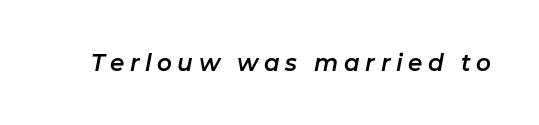
{"italic": "yes", "lean": "right", "slant_degrees": 11, "underline": "no", "letter_spacing": "wide", "letter_spacing_em": 0.24, "glyph_px": 23}
